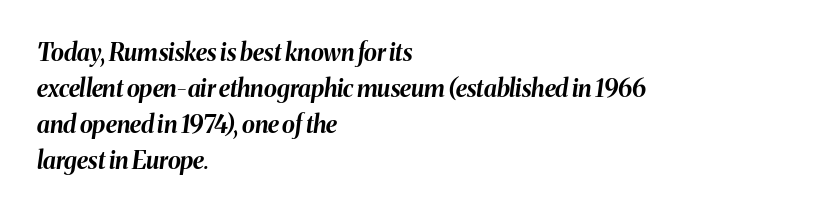
Q: Is the text bold? A: Yes.
Q: Is the text italic (slanted)? A: Yes, it leans right by about 8 degrees.
Q: Is the text underlined? A: No.
Q: How is the paragraph aligned? A: Left-aligned.
Q: Is the spacing between letters normal or unusually wide? A: Normal.
Q: Is the spacing between lines tight, normal or loose? A: Normal.
